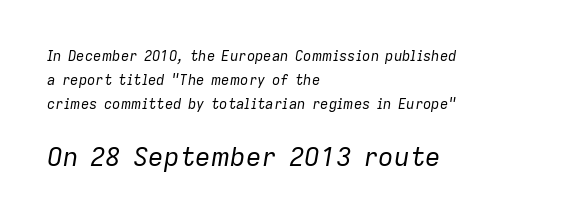
Q: Is the text bold? A: No.
Q: Is the text italic (slanted)? A: Yes, it leans right by about 9 degrees.
Q: Is the text underlined? A: No.
Q: How is the paragraph aligned? A: Left-aligned.
Q: Is the spacing between letters normal or unusually wide? A: Normal.
Q: Which block of text is set in a larger size, the first (top) or the second (bottom)? A: The second (bottom) one.
